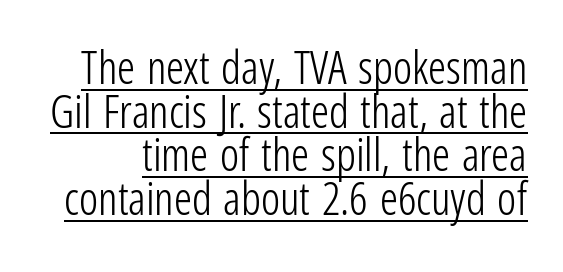
The image shows 45 px light, condensed sans-serif type, upright; set tight line spacing (0.97x), normal letter spacing, underlined; low stroke contrast and a medium x-height.
